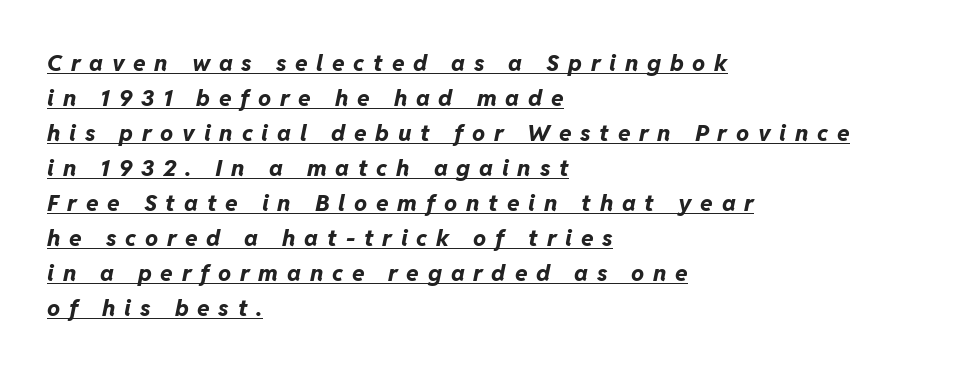
The line-height multiplier appears to be the usual default. Pretty heavy lettering here — definitely bold. Caption: expanded tracking, letters set apart. This is underlined copy, the kind a proofreader might mark for attention. Every character sits at an angle, as italics do. Line starts are locked; line ends wander.
